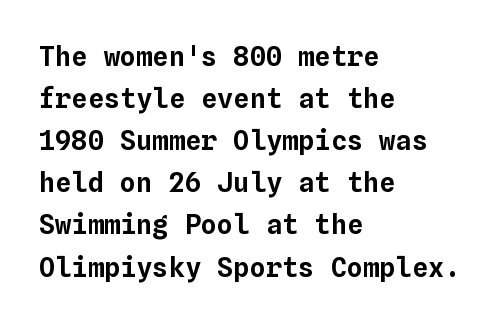
Q: Is the text italic (slanted)? A: No, it is upright.
Q: Is the text underlined? A: No.
Q: How is the paragraph aligned? A: Left-aligned.
Q: Is the spacing between letters normal or unusually wide? A: Normal.
Q: Is the spacing between lines tight, normal or loose? A: Normal.
